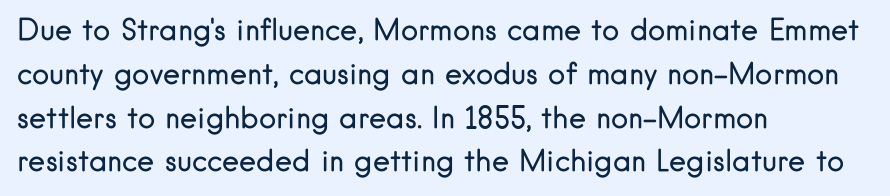
Q: Is the text bold? A: No.
Q: Is the text italic (slanted)? A: No, it is upright.
Q: Is the typeface a serif or a sans-serif typeface? A: Sans-serif.
Q: Is the text underlined? A: No.
Q: How is the paragraph aligned? A: Left-aligned.
Q: Is the spacing between letters normal or unusually wide? A: Normal.
Q: Is the spacing between lines tight, normal or loose? A: Normal.
Q: Width (condensed, normal, or wide)? A: Normal.
Q: Stroke contrast? A: Low.
Q: x-height? A: Small.
Q: Monospaced? A: No.
